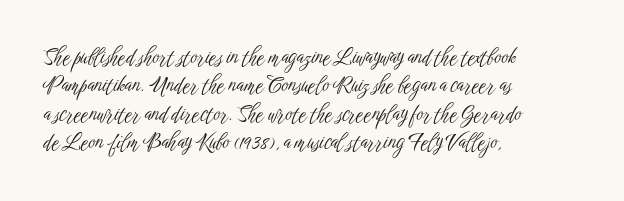
{"bold": "no", "underline": "no", "align": "left", "line_spacing": "normal", "line_spacing_ratio": 1.35, "letter_spacing": "normal", "letter_spacing_em": 0.0, "glyph_px": 21}
